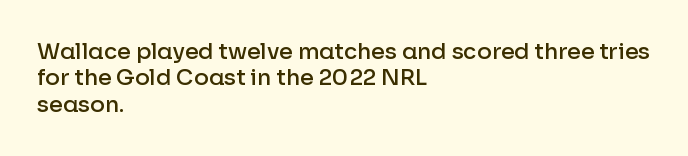
{"italic": "no", "bold": "semi", "underline": "no", "align": "left", "line_spacing_ratio": 1.2, "letter_spacing": "normal", "letter_spacing_em": 0.0, "glyph_px": 22}
